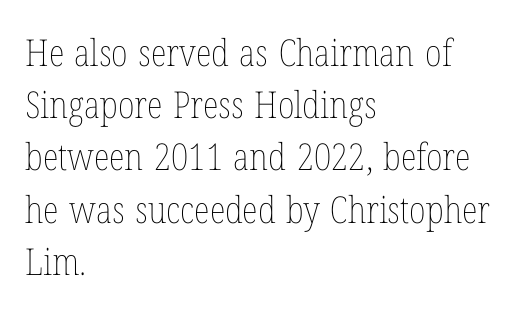
{"italic": "no", "bold": "no", "weight": "thin", "width": "condensed", "stroke_contrast": "low", "x_height": "medium", "monospaced": "no", "underline": "no", "align": "left", "line_spacing": "normal", "line_spacing_ratio": 1.41, "letter_spacing": "normal", "letter_spacing_em": 0.0, "glyph_px": 37}
